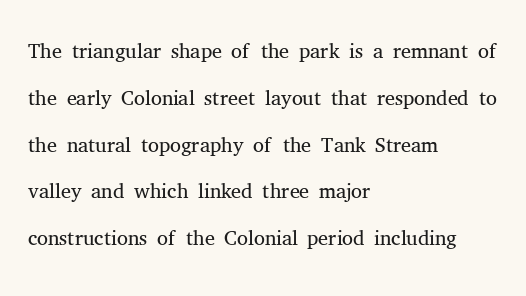
Reading down the column, the eye jumps a familiar distance to each next line. Is this a fixed-width face? No — the glyphs have proportional, varying widths. The type family on display is of the serif kind. This sample is left-justified, so line endings fall wherever the words run out.
